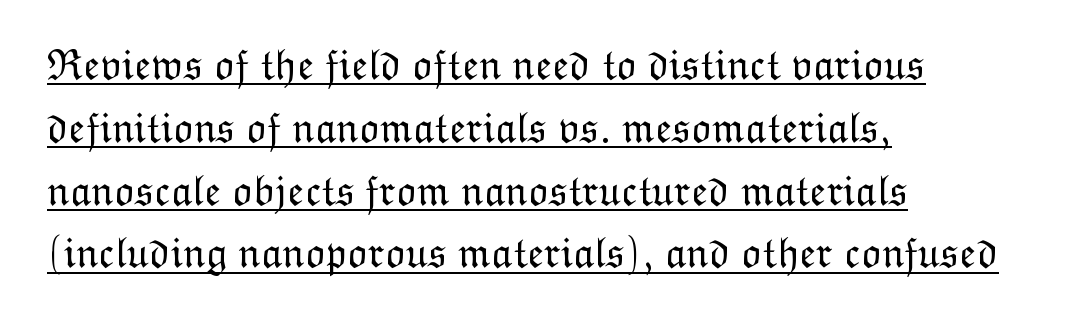
Weight: regular or lighter. Each letter keeps its own natural width here, so spacing adapts to shape. Notice how descenders clear the ascenders below comfortably — that's standard leading. There is no visible air inserted between adjacent glyphs. The string is rendered with underlining switched on.
